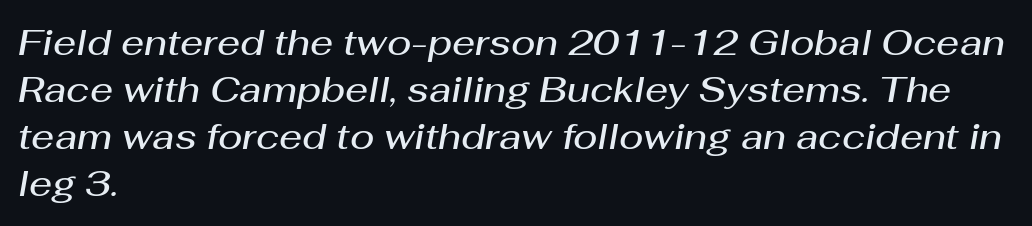
Q: Is the text bold? A: Semi-bold.
Q: Is the text italic (slanted)? A: Yes, it leans right by about 10 degrees.
Q: Is the text underlined? A: No.
Q: How is the paragraph aligned? A: Left-aligned.
Q: Is the spacing between letters normal or unusually wide? A: Normal.
Q: Is the spacing between lines tight, normal or loose? A: Normal.
Q: Width (condensed, normal, or wide)? A: Normal.
Q: Stroke contrast? A: Medium.
Q: x-height? A: Medium.
Q: Monospaced? A: No.
